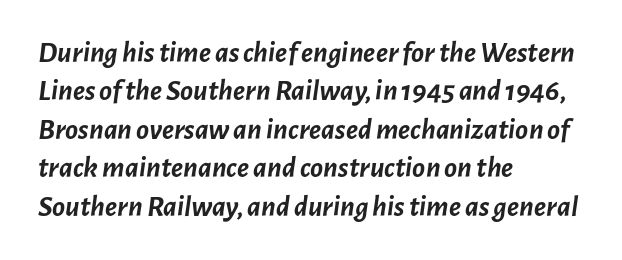
The image shows 30 px semibold type, italic (leaning right); set left-aligned, normal line spacing (1.28x), normal letter spacing, not underlined; low stroke contrast and a medium x-height.
